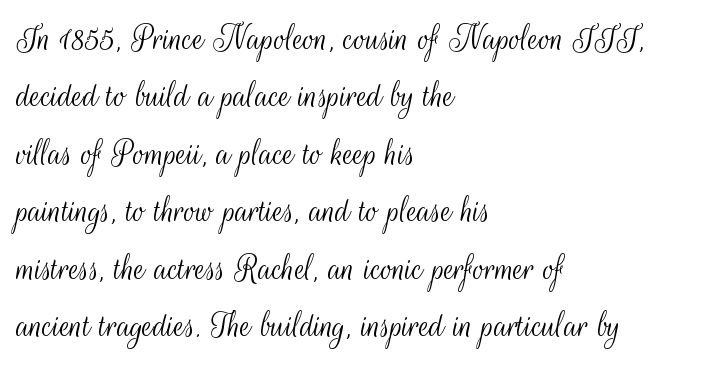
Q: Is the text bold? A: No.
Q: Is the text italic (slanted)? A: Yes.
Q: Is the typeface a serif or a sans-serif typeface? A: Sans-serif.
Q: Is the text underlined? A: No.
Q: How is the paragraph aligned? A: Left-aligned.
Q: Is the spacing between letters normal or unusually wide? A: Normal.
Q: Is the spacing between lines tight, normal or loose? A: Normal.
Q: Width (condensed, normal, or wide)? A: Condensed.
Q: Stroke contrast? A: Medium.
Q: x-height? A: Small.
Q: Monospaced? A: No.
